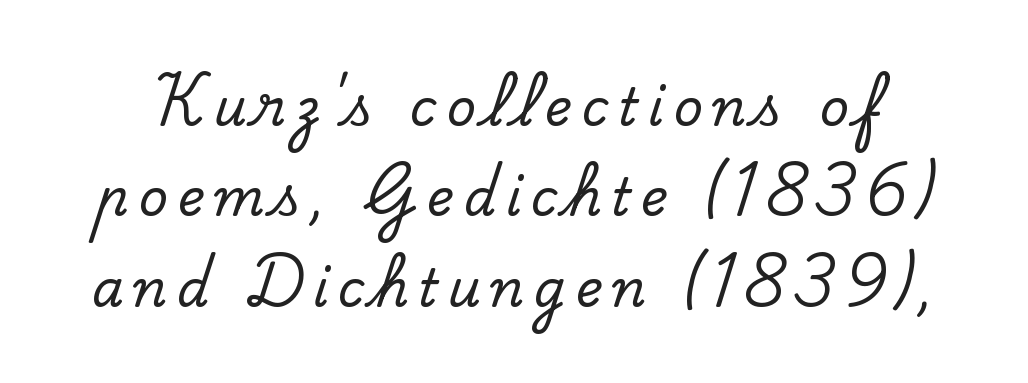
The image shows 51 px serif type; set line spacing 1.77x, not underlined; low stroke contrast and a small x-height.
